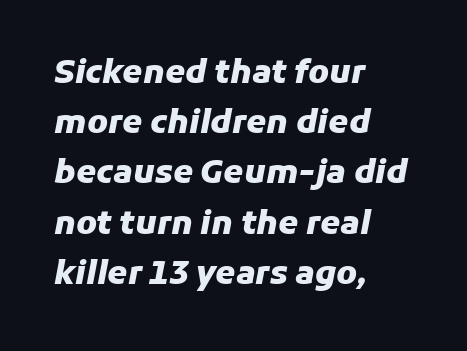
The image shows 32 px heavy type, italic (leaning right); set left-aligned, normal line spacing (1.57x), normal letter spacing, not underlined; low stroke contrast and a medium x-height.
